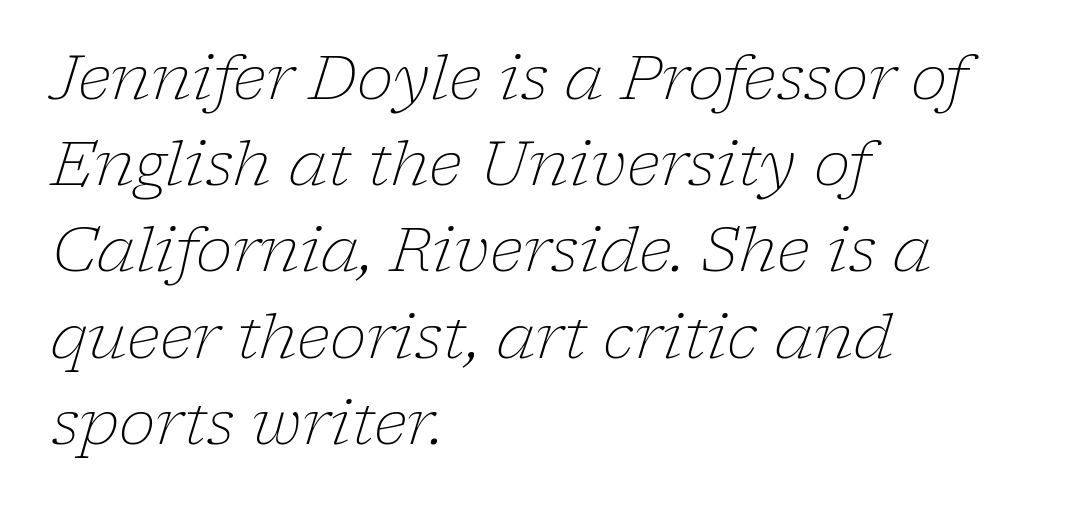
Q: Is the text bold? A: No.
Q: Is the text italic (slanted)? A: Yes, it leans right by about 17 degrees.
Q: Is the typeface a serif or a sans-serif typeface? A: Serif.
Q: Is the text underlined? A: No.
Q: How is the paragraph aligned? A: Left-aligned.
Q: Is the spacing between letters normal or unusually wide? A: Normal.
Q: Is the spacing between lines tight, normal or loose? A: Normal.
Q: Width (condensed, normal, or wide)? A: Normal.
Q: Stroke contrast? A: Low.
Q: x-height? A: Medium.
Q: Monospaced? A: No.
